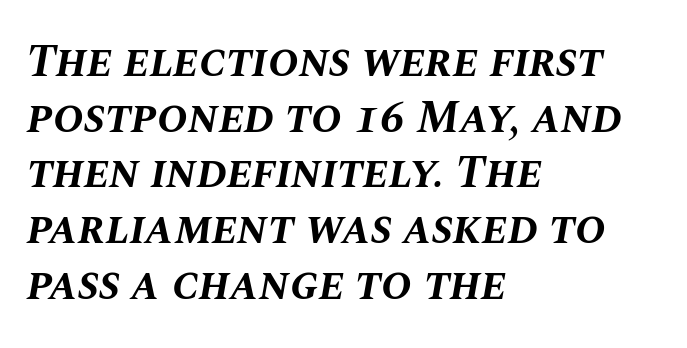
The image shows 46 px bold type, italic (leaning right); set left-aligned, line spacing 1.21x, normal letter spacing, not underlined; medium stroke contrast and a large x-height.
